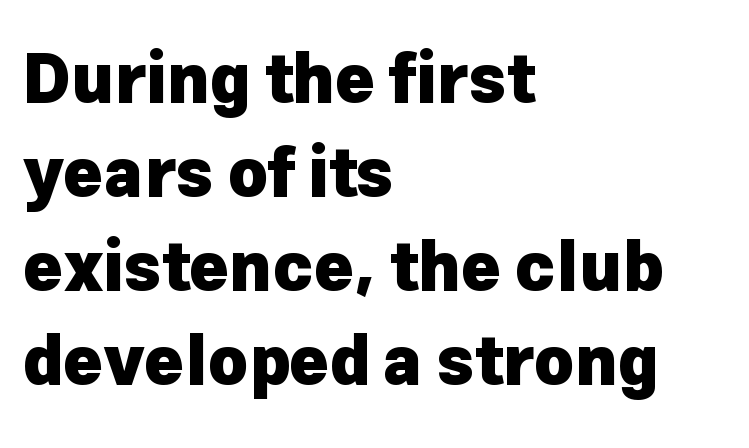
The image shows 68 px heavy sans-serif type, upright; set left-aligned, normal line spacing (1.38x), normal letter spacing, not underlined; low stroke contrast and a medium x-height.
